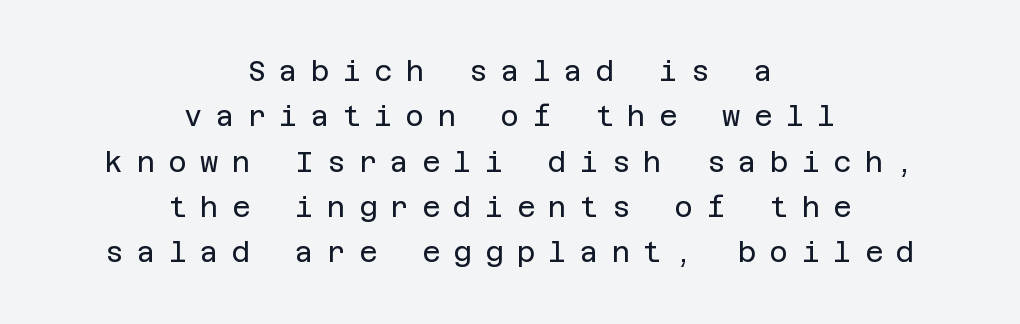
Between one letter and the next there's a generous, obvious gap. The gap between lines stays unmarked. The font is comparable to plain body text, perhaps lighter. This sample uses a sans-serif face. How would I describe the line gaps? Plain and ordinary.
